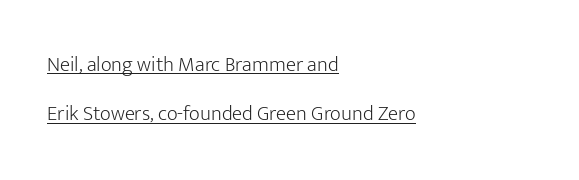
The passage shown has conventional tracking throughout. The passage is arranged the way most books set body copy — flush left. Rows of type keep a wide berth in the vertical direction. You can tell it's not italic because the verticals are truly vertical. Vertical stems look standard width or narrower in stroke.
